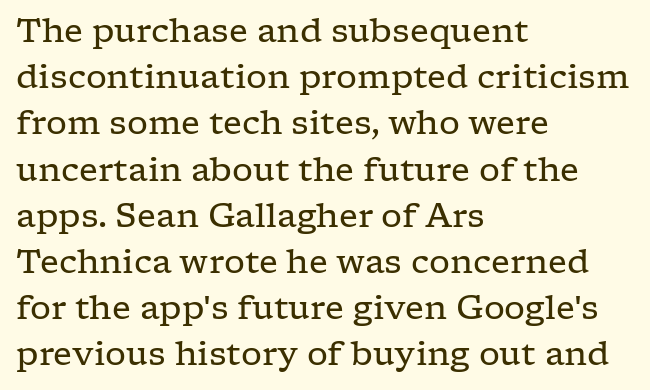
Q: Is the text bold? A: No.
Q: Is the text italic (slanted)? A: No, it is upright.
Q: Is the typeface a serif or a sans-serif typeface? A: Serif.
Q: Is the text underlined? A: No.
Q: How is the paragraph aligned? A: Left-aligned.
Q: Is the spacing between letters normal or unusually wide? A: Normal.
Q: Is the spacing between lines tight, normal or loose? A: Normal.
Q: Width (condensed, normal, or wide)? A: Wide.
Q: Stroke contrast? A: Low.
Q: x-height? A: Medium.
Q: Monospaced? A: No.
